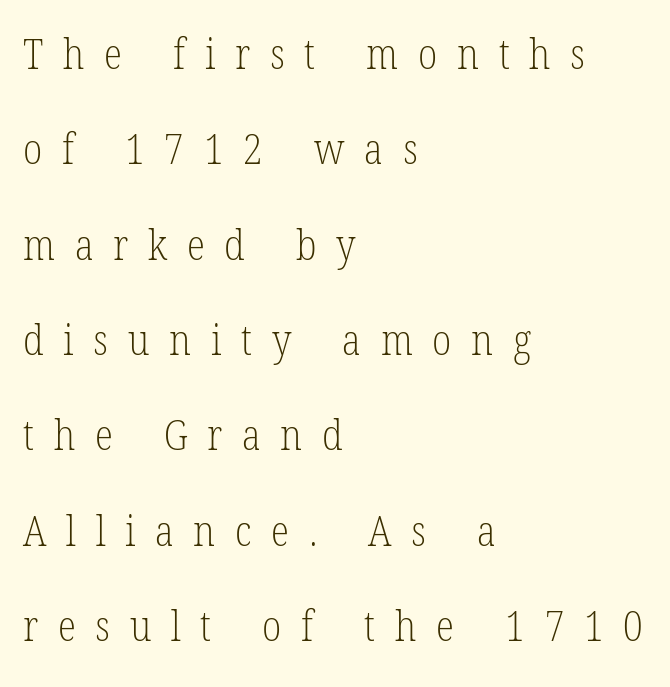
Q: Is the text bold? A: No.
Q: Is the text italic (slanted)? A: No, it is upright.
Q: Is the typeface a serif or a sans-serif typeface? A: Serif.
Q: Is the text underlined? A: No.
Q: How is the paragraph aligned? A: Left-aligned.
Q: Is the spacing between letters normal or unusually wide? A: Unusually wide.
Q: Is the spacing between lines tight, normal or loose? A: Loose.
Q: Width (condensed, normal, or wide)? A: Condensed.
Q: Stroke contrast? A: Low.
Q: x-height? A: Medium.
Q: Monospaced? A: No.
